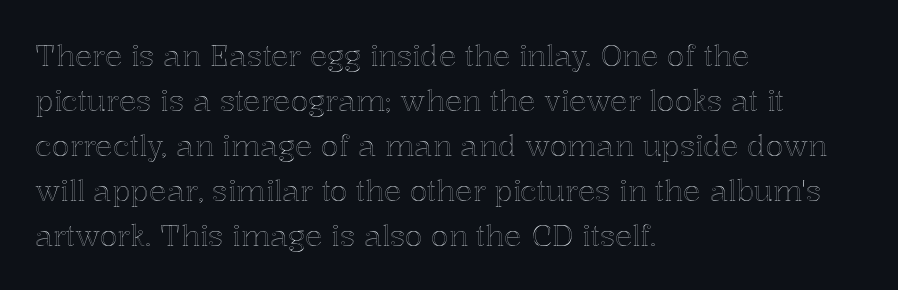
The image shows 29 px text type, upright; set left-aligned, normal line spacing (1.55x), normal letter spacing, not underlined; a medium x-height.
